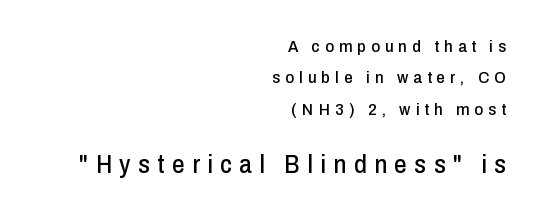
{"italic": "no", "underline": "no", "align": "right", "line_spacing_ratio": 1.85, "letter_spacing": "wide", "letter_spacing_em": 0.3, "larger_block": "second", "size_ratio": 1.47, "glyph_px": 25}
